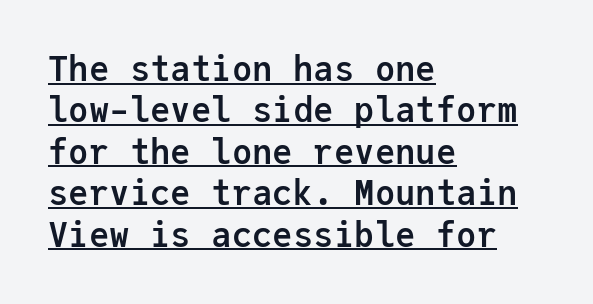
{"serif": "no", "italic": "no", "bold": "yes", "weight": "semibold", "width": "normal", "stroke_contrast": "low", "x_height": "medium", "monospaced": "yes", "underline": "yes", "align": "left", "line_spacing_ratio": 1.22, "letter_spacing": "normal", "letter_spacing_em": 0.0, "glyph_px": 34}
